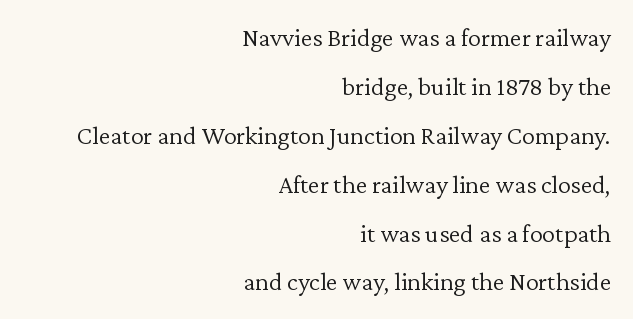
The type is set solid horizontally, with unmodified tracking. Notice how the passage keeps a crisp vertical edge on the right only. The specimen reads as upright at a glance. The passage shown is not underscored anywhere. The strokes carry an ordinary text weight at most.
